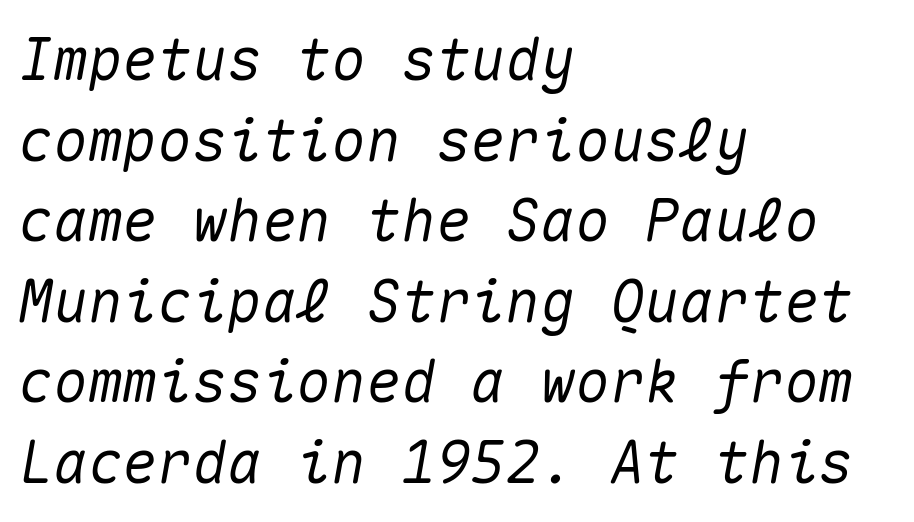
{"italic": "yes", "lean": "right", "slant_degrees": 10, "width": "normal", "stroke_contrast": "medium", "x_height": "medium", "monospaced": "yes", "underline": "no", "align": "left", "line_spacing": "normal", "line_spacing_ratio": 1.39, "letter_spacing": "normal", "letter_spacing_em": 0.0, "glyph_px": 58}
